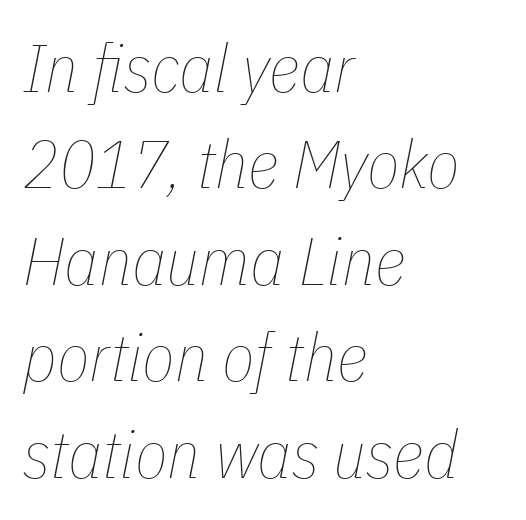
{"italic": "yes", "lean": "right", "slant_degrees": 11, "bold": "no", "weight": "thin", "width": "condensed", "stroke_contrast": "low", "x_height": "medium", "monospaced": "no", "underline": "no", "align": "left", "line_spacing": "normal", "line_spacing_ratio": 1.44, "letter_spacing": "normal", "letter_spacing_em": 0.0, "glyph_px": 67}
